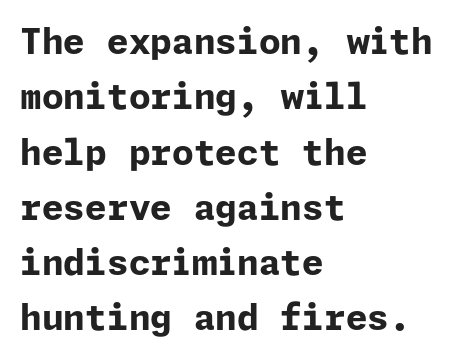
Q: Is the text bold? A: Yes.
Q: Is the text italic (slanted)? A: No, it is upright.
Q: Is the typeface a serif or a sans-serif typeface? A: Sans-serif.
Q: Is the text underlined? A: No.
Q: How is the paragraph aligned? A: Left-aligned.
Q: Is the spacing between letters normal or unusually wide? A: Normal.
Q: Is the spacing between lines tight, normal or loose? A: Normal.
Q: Width (condensed, normal, or wide)? A: Normal.
Q: Stroke contrast? A: Low.
Q: x-height? A: Medium.
